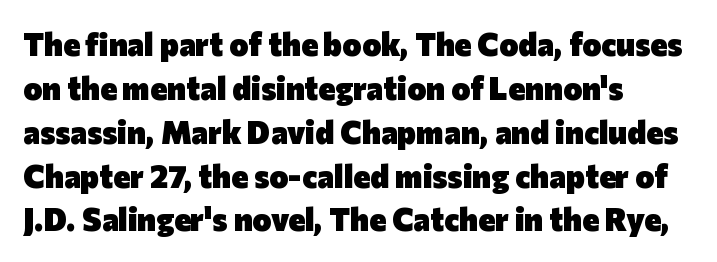
{"serif": "no", "italic": "no", "bold": "yes", "weight": "heavy", "width": "normal", "stroke_contrast": "low", "x_height": "medium", "monospaced": "no", "underline": "no", "align": "left", "line_spacing": "normal", "line_spacing_ratio": 1.37, "letter_spacing": "normal", "letter_spacing_em": 0.0, "glyph_px": 32}
